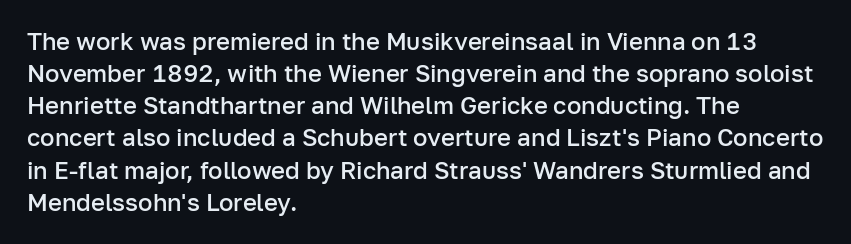
Q: Is the text bold? A: Semi-bold.
Q: Is the text italic (slanted)? A: No, it is upright.
Q: Is the text underlined? A: No.
Q: How is the paragraph aligned? A: Left-aligned.
Q: Is the spacing between letters normal or unusually wide? A: Normal.
Q: Is the spacing between lines tight, normal or loose? A: Normal.
